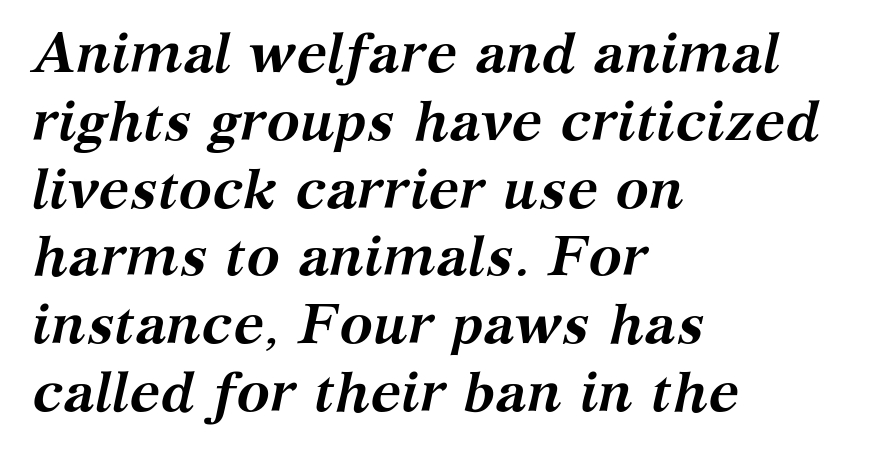
Look at the stroke-to-counter ratio: heavy, a bold. The face used here is proportionally spaced, like ordinary book or web type. The letters carry serifs — small finishing strokes at the ends of their stems. The tracking reads as untouched default to a designer's eye. Slanted lettering throughout.
